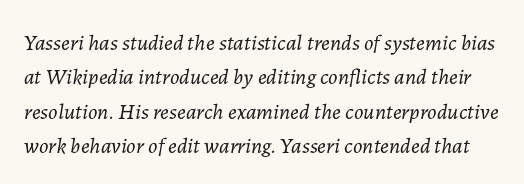
The letters look calm and open, with moderate or lighter stems. The typography opts for an oblique posture over an upright one. Compared with typical paragraphs, the rows here are spaced about the same. Compared with typical body copy, the letter spacing here is the same. Type without underlining.
